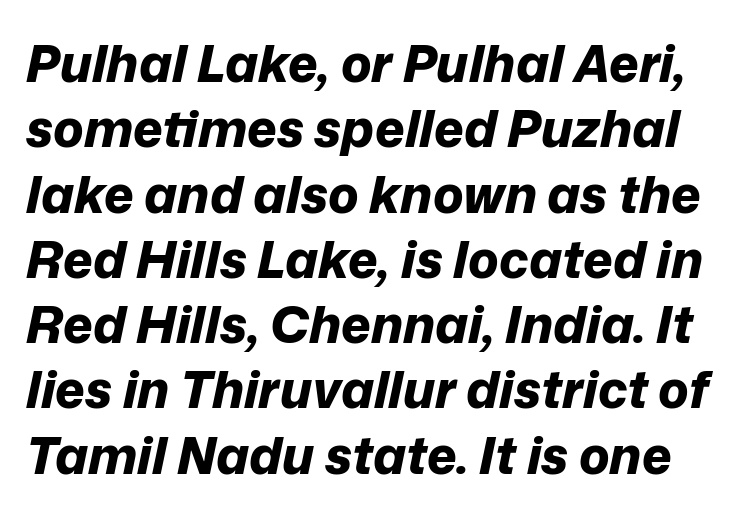
Q: Is the text bold? A: Yes.
Q: Is the text italic (slanted)? A: Yes, it leans right by about 12 degrees.
Q: Is the text underlined? A: No.
Q: Is the spacing between letters normal or unusually wide? A: Normal.
Q: Is the spacing between lines tight, normal or loose? A: Normal.
Q: Width (condensed, normal, or wide)? A: Normal.
Q: Stroke contrast? A: Low.
Q: x-height? A: Medium.
Q: Monospaced? A: No.
